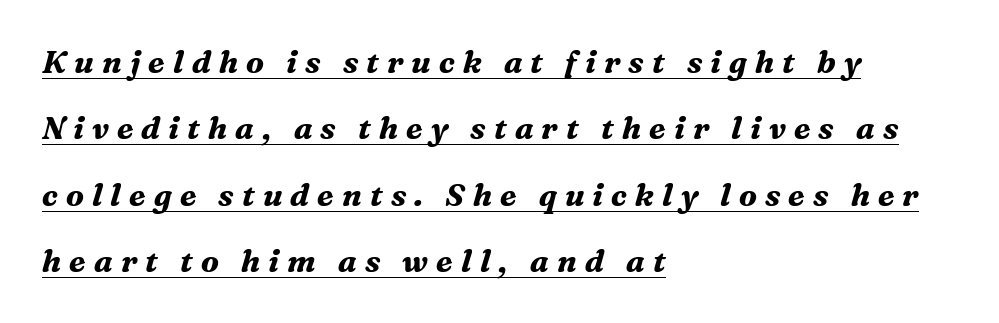
The image shows 31 px bold serif type, italic (leaning right); set left-aligned, loose line spacing (2.14x), unusually wide letter spacing (+0.26 em), underlined; medium stroke contrast and a medium x-height.
